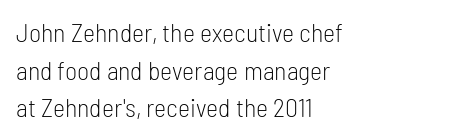
Q: Is the text bold? A: No.
Q: Is the text italic (slanted)? A: No, it is upright.
Q: Is the text underlined? A: No.
Q: How is the paragraph aligned? A: Left-aligned.
Q: Is the spacing between letters normal or unusually wide? A: Normal.
Q: Is the spacing between lines tight, normal or loose? A: Normal.
